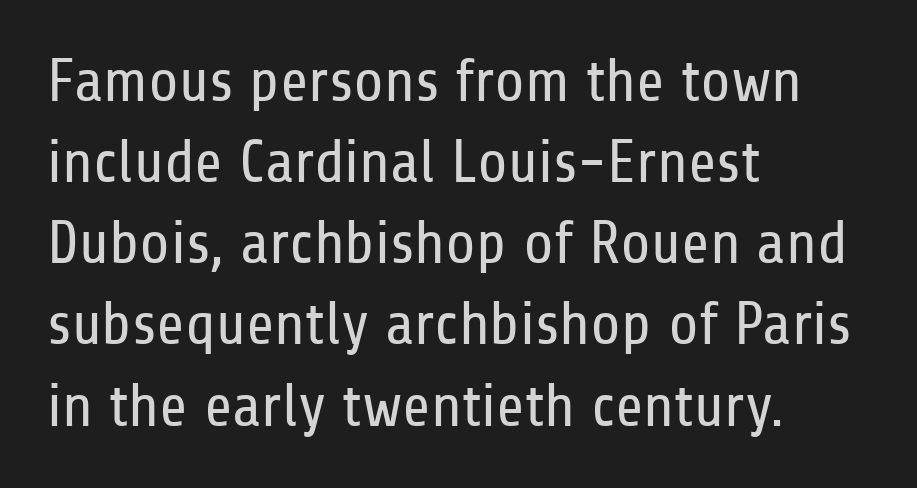
Q: Is the text bold? A: No.
Q: Is the text italic (slanted)? A: No, it is upright.
Q: Is the typeface a serif or a sans-serif typeface? A: Sans-serif.
Q: Is the text underlined? A: No.
Q: How is the paragraph aligned? A: Left-aligned.
Q: Is the spacing between letters normal or unusually wide? A: Normal.
Q: Is the spacing between lines tight, normal or loose? A: Normal.
Q: Width (condensed, normal, or wide)? A: Condensed.
Q: Stroke contrast? A: Low.
Q: x-height? A: Medium.
Q: Monospaced? A: No.
